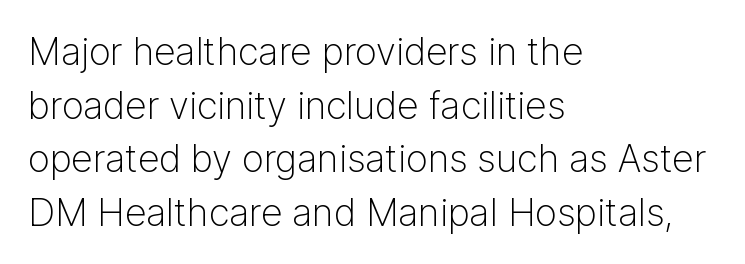
{"serif": "no", "italic": "no", "bold": "no", "weight": "light", "width": "normal", "stroke_contrast": "low", "x_height": "medium", "monospaced": "no", "underline": "no", "align": "left", "line_spacing": "normal", "line_spacing_ratio": 1.41, "letter_spacing": "normal", "letter_spacing_em": 0.0, "glyph_px": 38}
